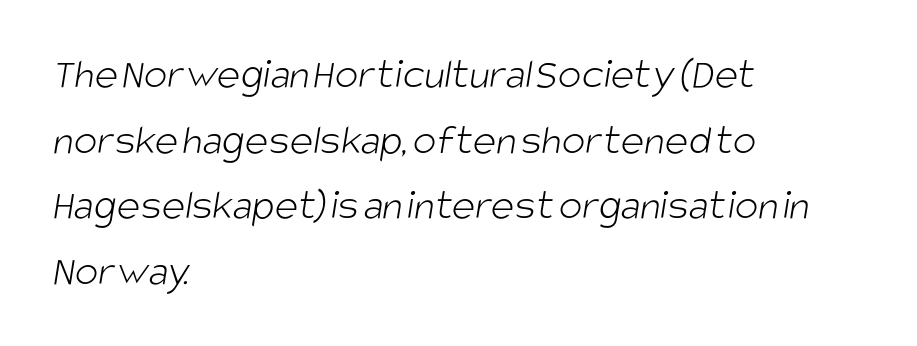
The image shows 44 px light, condensed sans-serif type; set left-aligned, normal line spacing (1.49x), normal letter spacing, not underlined; low stroke contrast and a large x-height.
